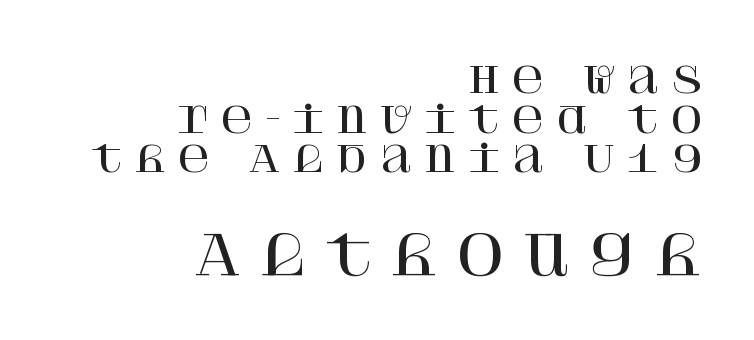
Characters follow at a spacing far wider than the type designer built in. Right-aligned paragraph, ragged on the left. The second block has been scaled up relative to the first. Check where the strokes stop: tiny serifs finish them off.
